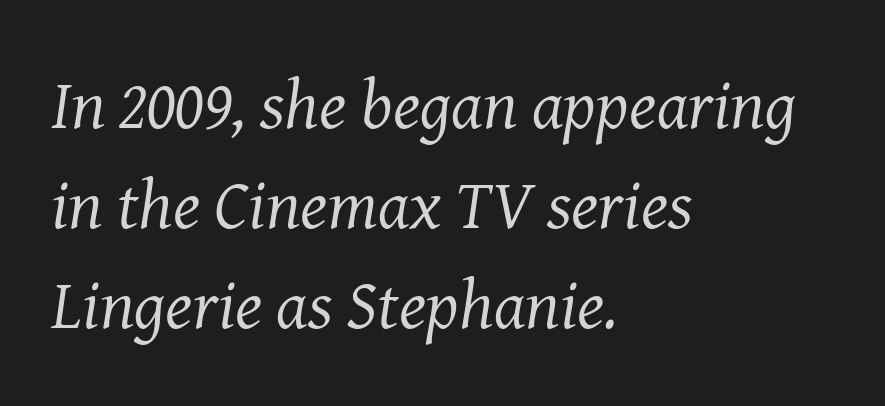
Q: Is the text bold? A: No.
Q: Is the text italic (slanted)? A: Yes, it leans right by about 8 degrees.
Q: Is the typeface a serif or a sans-serif typeface? A: Serif.
Q: Is the text underlined? A: No.
Q: How is the paragraph aligned? A: Left-aligned.
Q: Is the spacing between letters normal or unusually wide? A: Normal.
Q: Is the spacing between lines tight, normal or loose? A: Normal.
Q: Width (condensed, normal, or wide)? A: Normal.
Q: Stroke contrast? A: Medium.
Q: x-height? A: Medium.
Q: Monospaced? A: No.
